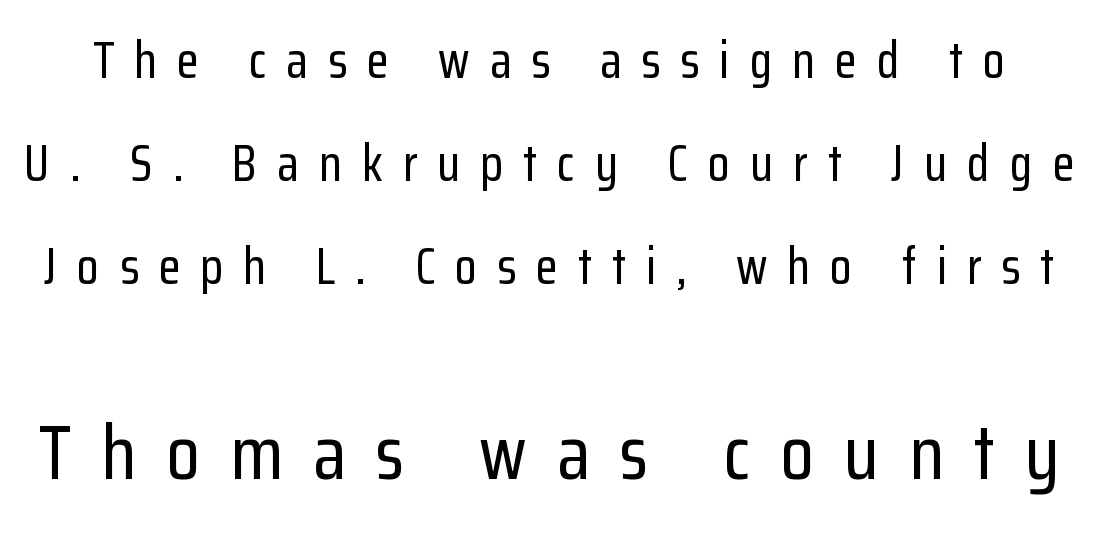
{"serif": "no", "italic": "no", "width": "condensed", "stroke_contrast": "low", "x_height": "medium", "monospaced": "no", "underline": "no", "line_spacing": "loose", "line_spacing_ratio": 2.02, "letter_spacing": "wide", "letter_spacing_em": 0.39, "larger_block": "second", "size_ratio": 1.51, "glyph_px": 77}
